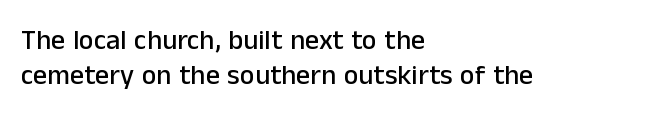
Q: Is the text italic (slanted)? A: No, it is upright.
Q: Is the typeface a serif or a sans-serif typeface? A: Sans-serif.
Q: Is the text underlined? A: No.
Q: How is the paragraph aligned? A: Left-aligned.
Q: Is the spacing between letters normal or unusually wide? A: Normal.
Q: Width (condensed, normal, or wide)? A: Normal.
Q: Stroke contrast? A: Low.
Q: x-height? A: Medium.
Q: Monospaced? A: No.
